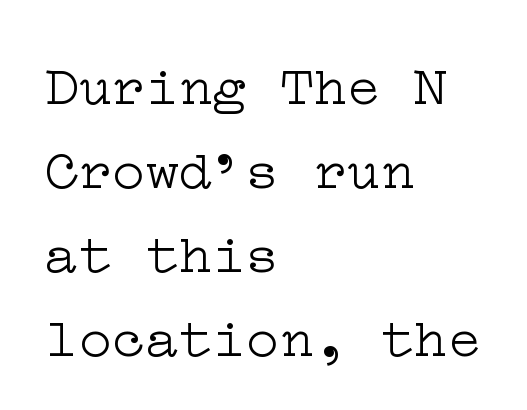
Counters stay open thanks to moderate or lighter strokes. Posture: vertical. This rendering features lettering with no underline. Honestly, the row spacing looks completely unremarkable.
